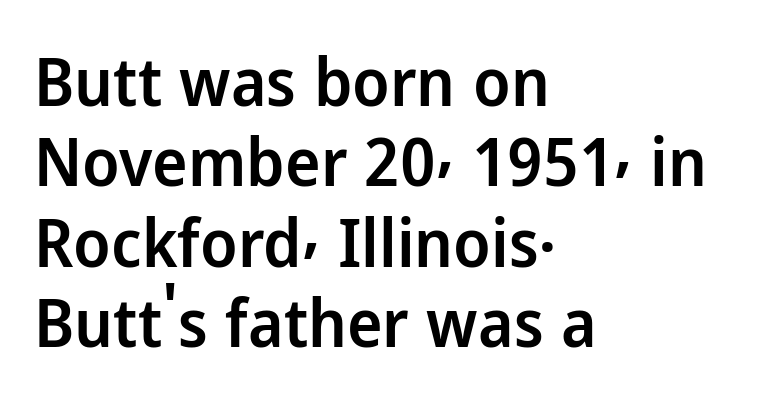
The image shows 67 px semibold sans-serif type, upright; set left-aligned, line spacing 1.2x, normal letter spacing, not underlined; low stroke contrast and a medium x-height.
